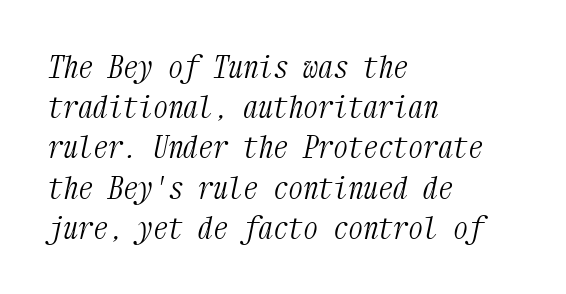
Each word holds together tightly as a unit, with standard inter-letter gaps. The passage shown is typed in a monospace face where columns stay perfectly aligned. Alignment: flush left. This sample uses a serif face.
